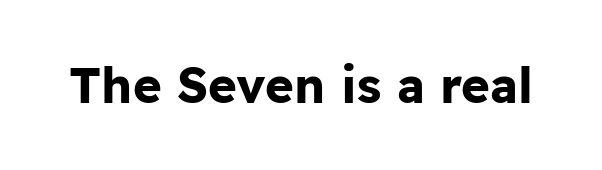
{"serif": "no", "italic": "no", "bold": "yes", "weight": "bold", "width": "normal", "stroke_contrast": "low", "x_height": "medium", "monospaced": "no", "underline": "no", "letter_spacing": "normal", "letter_spacing_em": 0.0, "glyph_px": 49}
